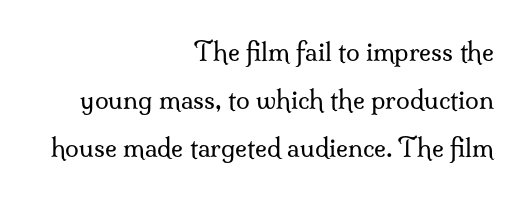
The rag falls on the left side of this text block. Students, note that the glyphs here touch the page at normal intervals. The axis of the letterforms is exactly vertical. The lines are spread far apart with generous leading. Descenders hang freely into open space. Is the stroke heavy? The answer is a plain regular-or-lighter.
